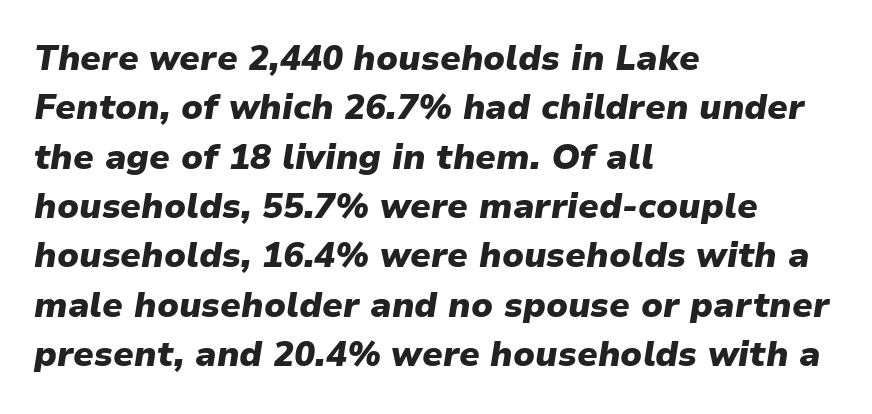
The image shows 35 px heavy type, italic (leaning right); set left-aligned, normal line spacing (1.41x), normal letter spacing, not underlined; low stroke contrast and a medium x-height.
